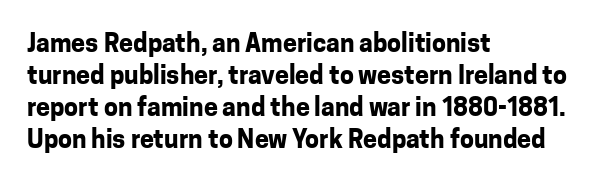
The image shows 25 px bold type, upright; set left-aligned, normal line spacing (1.28x), normal letter spacing, not underlined.
